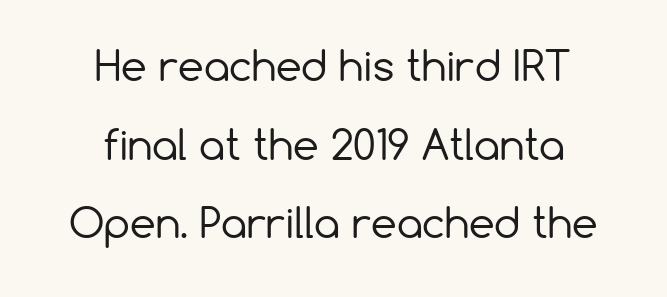
These glyphs show unthickened strokes, regular width or finer. Visually the block forms a symmetrical silhouette, jagged on both flanks. You can tell from the bare stems that sans-serif type was used. The gaps between neighbouring characters are ordinary and unremarkable. Only glyphs here, with clear space below each row. The lettering stays uniformly vertical, giving the passage a roman look.
